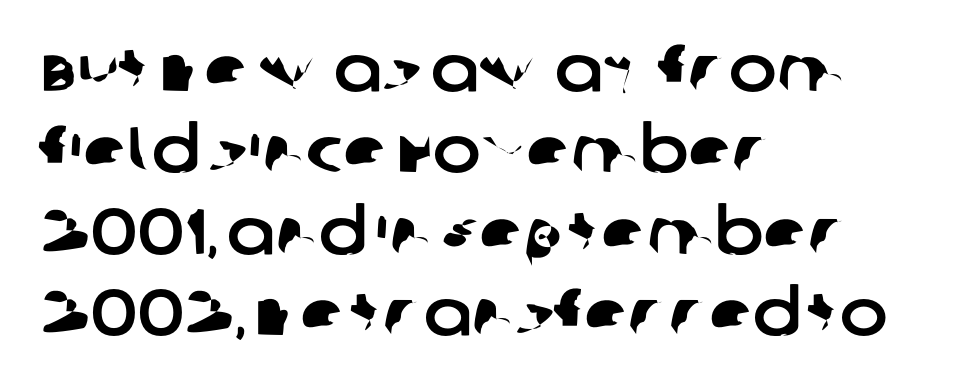
The image shows 64 px sans-serif type; set left-aligned, normal line spacing (1.27x), normal letter spacing, not underlined; low stroke contrast and a large x-height.
